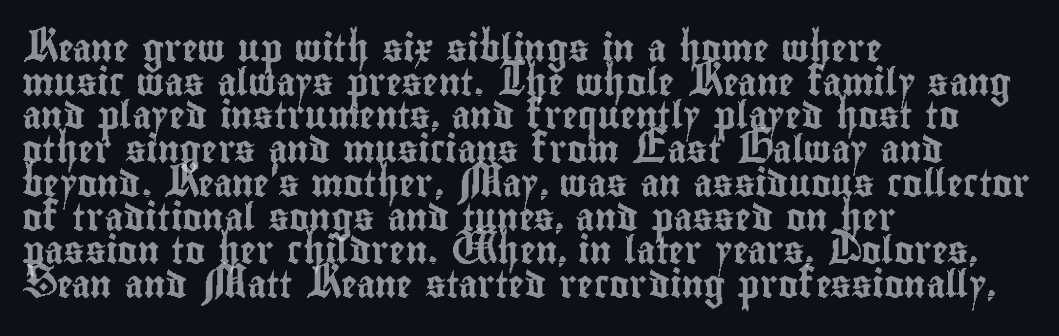
Q: Is the text italic (slanted)? A: No, it is upright.
Q: Is the text underlined? A: No.
Q: How is the paragraph aligned? A: Left-aligned.
Q: Is the spacing between letters normal or unusually wide? A: Normal.
Q: Is the spacing between lines tight, normal or loose? A: Normal.
